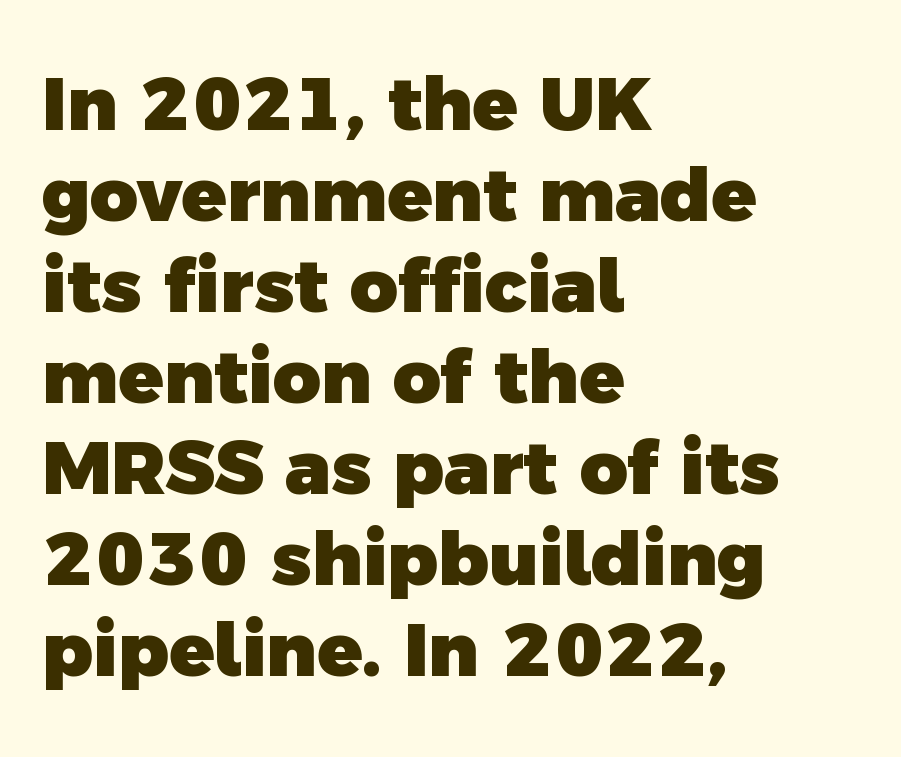
The rendering uses natural spacing where letterforms have individual widths. Check the space under the baseline: it is left empty. Plenty of ink on the page — the face is bold. Caption: standard tracking, unaltered.
